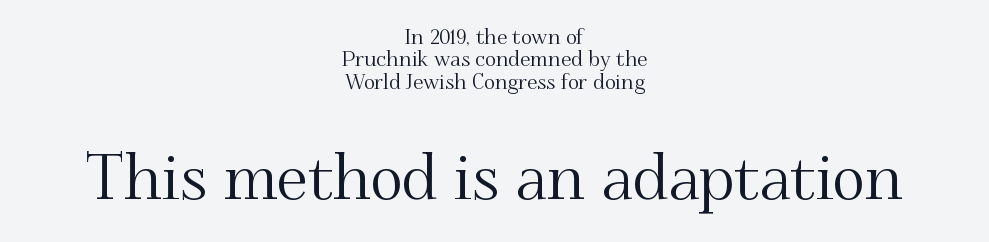
The image shows 63 px serif type, upright; set centered, tight line spacing (1.06x), normal letter spacing, not underlined; the second (bottom) block is 3.0x larger; medium stroke contrast and a small x-height.
